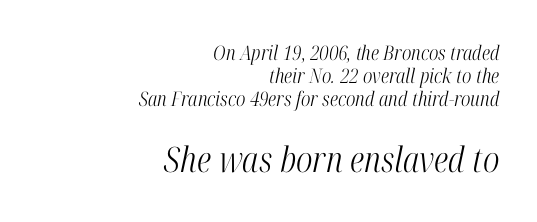
{"serif": "yes", "italic": "yes", "lean": "right", "slant_degrees": 12, "bold": "no", "weight": "light", "width": "condensed", "stroke_contrast": "high", "x_height": "medium", "monospaced": "no", "underline": "no", "align": "right", "line_spacing": "tight", "line_spacing_ratio": 1.14, "letter_spacing": "normal", "letter_spacing_em": 0.0, "larger_block": "second", "size_ratio": 1.75, "glyph_px": 35}
